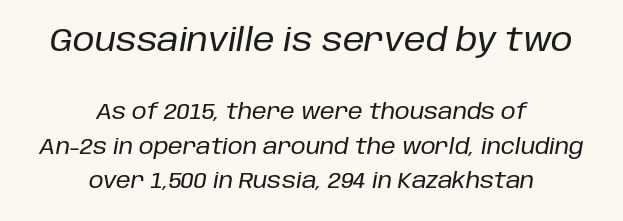
{"italic": "yes", "lean": "right", "slant_degrees": 10, "width": "normal", "stroke_contrast": "low", "x_height": "large", "monospaced": "no", "underline": "no", "align": "center", "line_spacing": "normal", "line_spacing_ratio": 1.65, "letter_spacing": "normal", "letter_spacing_em": 0.0, "larger_block": "first", "size_ratio": 1.48, "glyph_px": 31}
